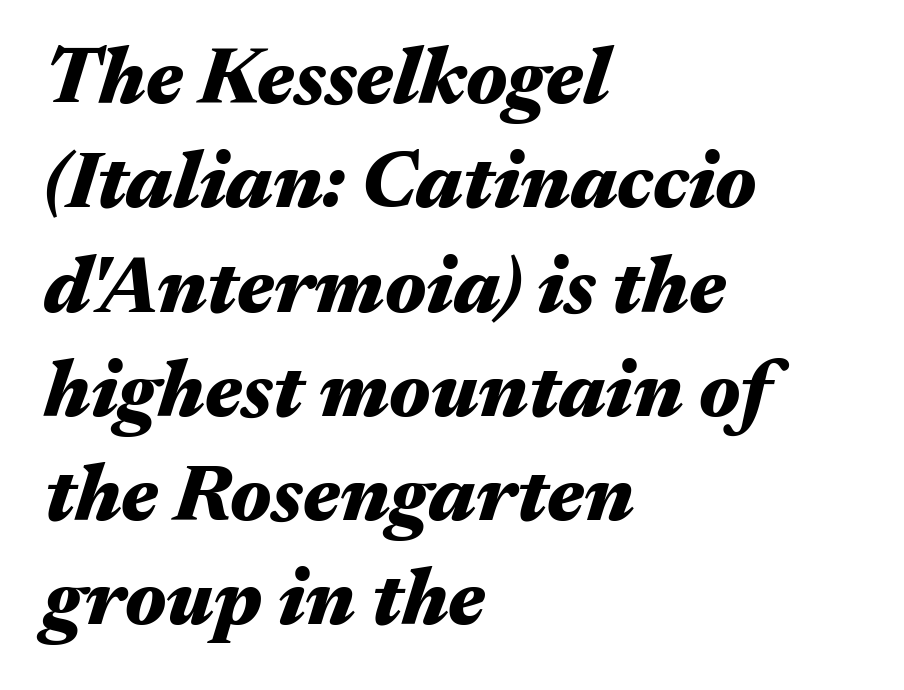
The image shows 79 px heavy, wide type, italic (leaning right); set left-aligned, normal line spacing (1.32x), normal letter spacing, not underlined; medium stroke contrast and a medium x-height.
